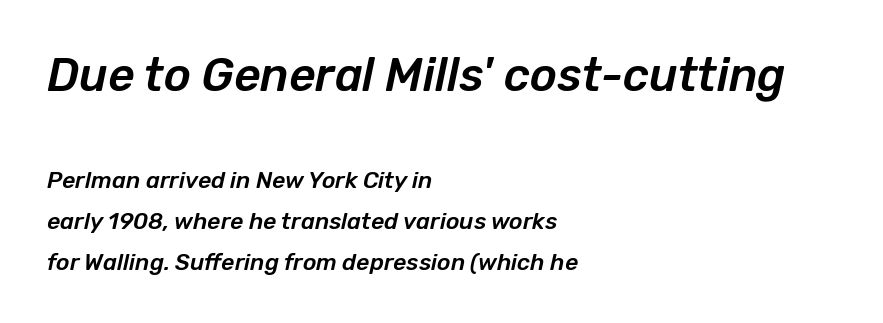
Q: Is the text italic (slanted)? A: Yes, it leans right by about 12 degrees.
Q: Is the text underlined? A: No.
Q: How is the paragraph aligned? A: Left-aligned.
Q: Is the spacing between letters normal or unusually wide? A: Normal.
Q: Which block of text is set in a larger size, the first (top) or the second (bottom)? A: The first (top) one.
Q: Width (condensed, normal, or wide)? A: Normal.
Q: Stroke contrast? A: Low.
Q: x-height? A: Medium.
Q: Monospaced? A: No.
